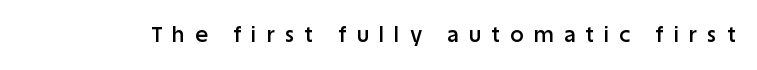
Q: Is the text bold? A: Semi-bold.
Q: Is the text italic (slanted)? A: No, it is upright.
Q: Is the text underlined? A: No.
Q: Is the spacing between letters normal or unusually wide? A: Unusually wide.
